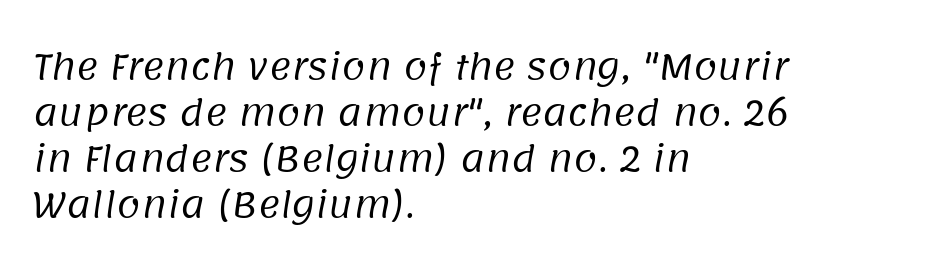
The image shows 34 px regular-weight sans-serif type; set left-aligned, normal line spacing (1.35x), normal letter spacing, not underlined; low stroke contrast and a large x-height.
